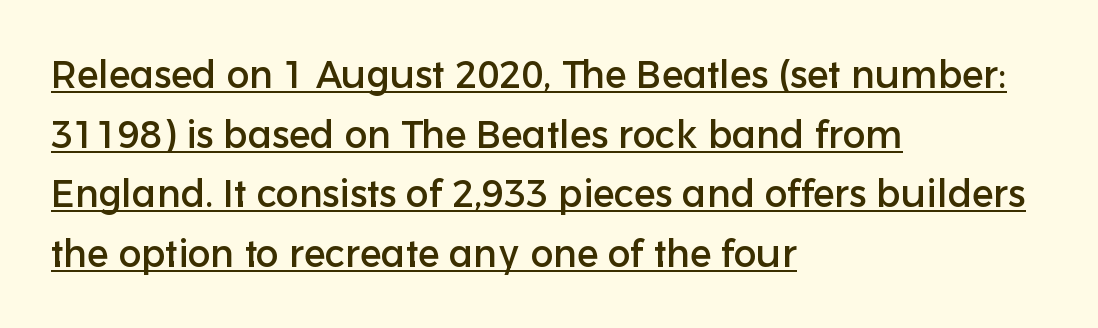
The image shows 38 px sans-serif type, upright; set left-aligned, normal line spacing (1.57x), normal letter spacing, underlined; low stroke contrast and a medium x-height.
